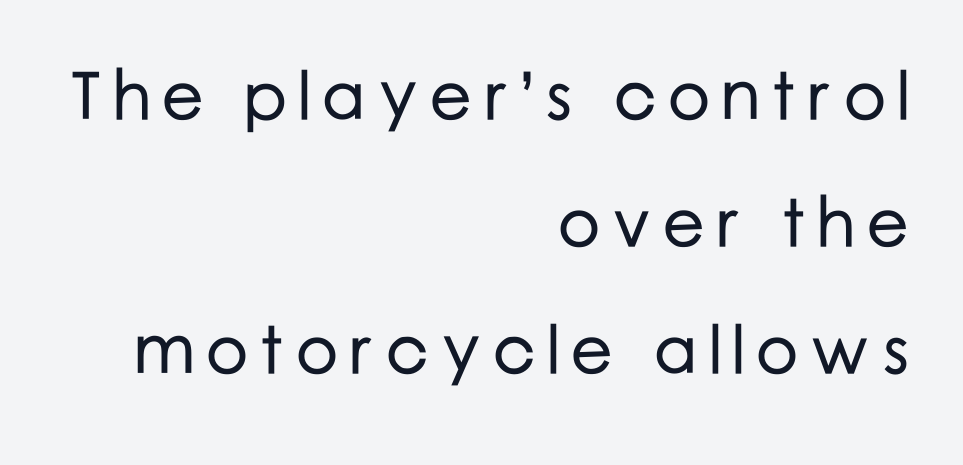
Q: Is the text italic (slanted)? A: No, it is upright.
Q: Is the typeface a serif or a sans-serif typeface? A: Sans-serif.
Q: Is the text underlined? A: No.
Q: How is the paragraph aligned? A: Right-aligned.
Q: Width (condensed, normal, or wide)? A: Normal.
Q: Stroke contrast? A: Low.
Q: x-height? A: Medium.
Q: Monospaced? A: No.
